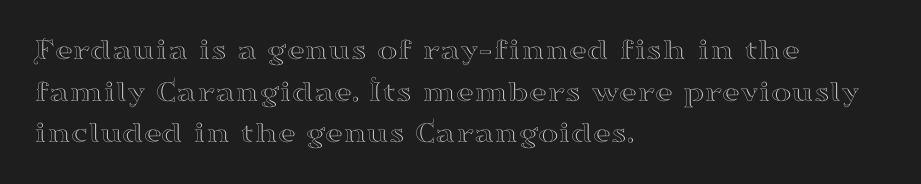
Q: Is the text italic (slanted)? A: No, it is upright.
Q: Is the typeface a serif or a sans-serif typeface? A: Serif.
Q: Is the text underlined? A: No.
Q: How is the paragraph aligned? A: Left-aligned.
Q: Is the spacing between letters normal or unusually wide? A: Normal.
Q: Is the spacing between lines tight, normal or loose? A: Normal.
Q: Width (condensed, normal, or wide)? A: Wide.
Q: Stroke contrast? A: High.
Q: x-height? A: Small.
Q: Monospaced? A: No.
